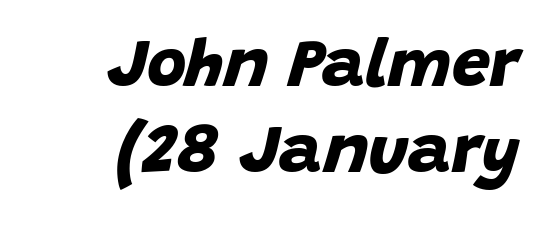
{"serif": "no", "bold": "yes", "weight": "bold", "width": "normal", "stroke_contrast": "low", "x_height": "large", "monospaced": "no", "underline": "no", "line_spacing": "normal", "line_spacing_ratio": 1.26, "letter_spacing": "normal", "letter_spacing_em": 0.0, "glyph_px": 68}
